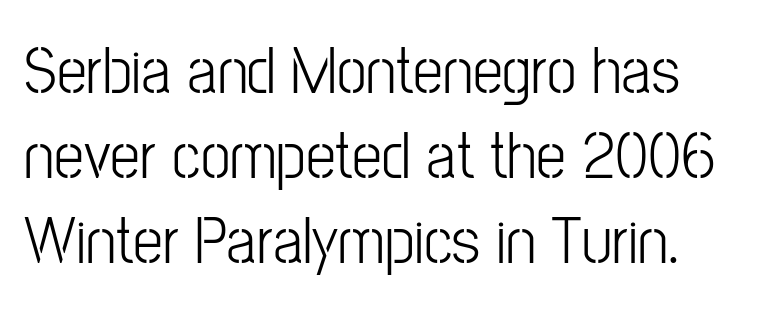
The image shows 67 px light, condensed sans-serif type, upright; set left-aligned, normal line spacing (1.27x), normal letter spacing, not underlined; low stroke contrast and a medium x-height.
